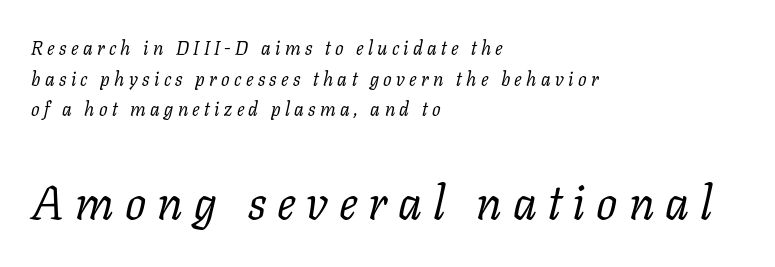
The image shows 47 px regular-weight serif type, italic (leaning right); set left-aligned, normal line spacing (1.61x), unusually wide letter spacing (+0.23 em), not underlined; the second (bottom) block is 2.47x larger; low stroke contrast and a medium x-height.
